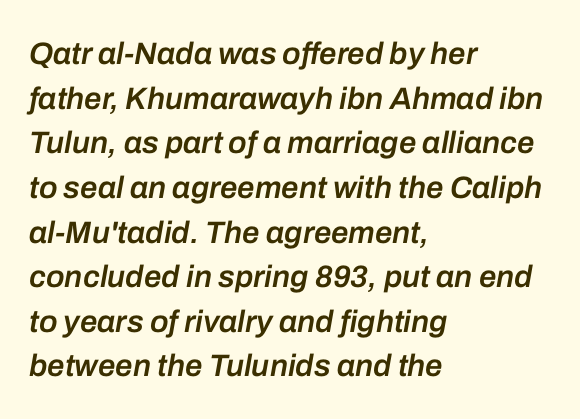
Q: Is the text bold? A: Semi-bold.
Q: Is the text italic (slanted)? A: Yes, it leans right by about 10 degrees.
Q: Is the text underlined? A: No.
Q: How is the paragraph aligned? A: Left-aligned.
Q: Is the spacing between letters normal or unusually wide? A: Normal.
Q: Is the spacing between lines tight, normal or loose? A: Normal.
Q: Width (condensed, normal, or wide)? A: Normal.
Q: Stroke contrast? A: Low.
Q: x-height? A: Medium.
Q: Monospaced? A: No.
